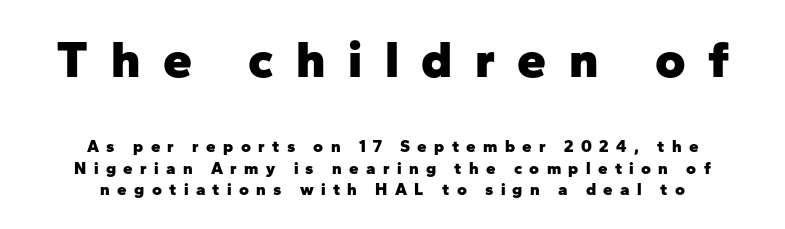
Descenders are the only things crossing below the line. This is roman type, the default non-slanted kind. The rendering shrinks the type as you move from the upper chunk to the lower. Typeset on center — no edge is straight. Character widths vary here, with narrow letters taking less room than wide ones.
